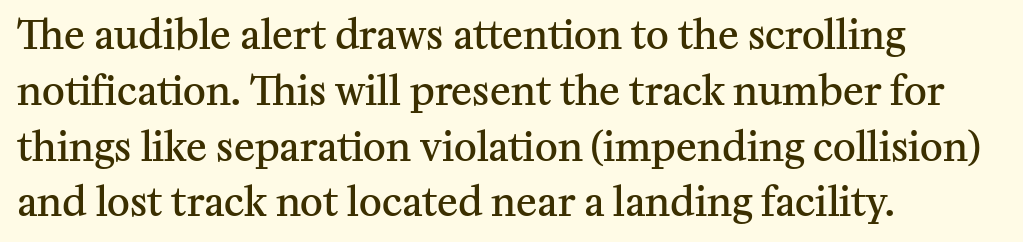
The image shows 39 px semibold serif type, upright; set left-aligned, normal line spacing (1.43x), normal letter spacing, not underlined; medium stroke contrast and a medium x-height.
